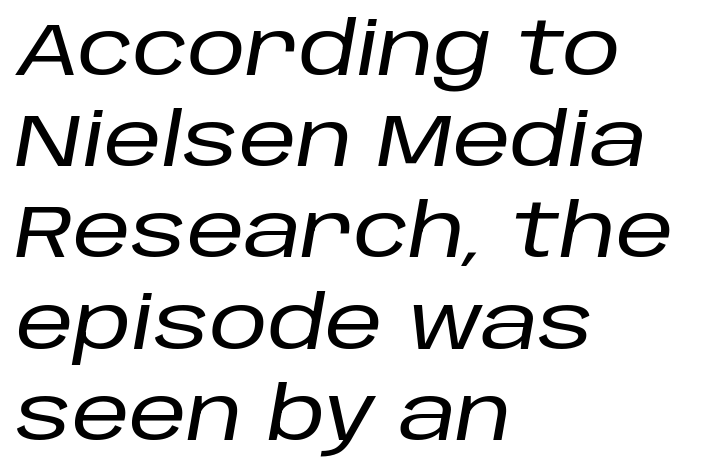
The image shows 73 px text type, italic (leaning right); set left-aligned, normal line spacing (1.25x), normal letter spacing, not underlined; low stroke contrast and a large x-height.
